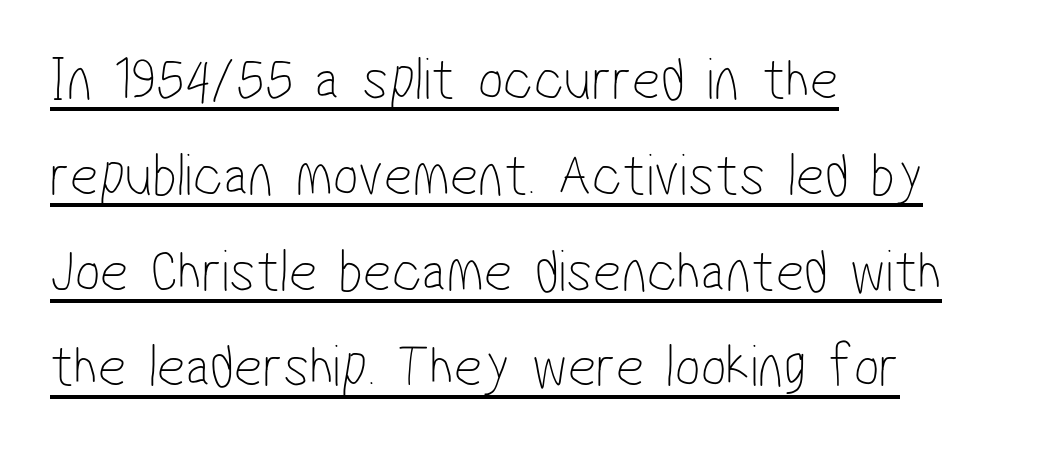
Q: Is the text bold? A: No.
Q: Is the typeface a serif or a sans-serif typeface? A: Sans-serif.
Q: Is the text underlined? A: Yes.
Q: How is the paragraph aligned? A: Left-aligned.
Q: Is the spacing between letters normal or unusually wide? A: Normal.
Q: Is the spacing between lines tight, normal or loose? A: Normal.
Q: Width (condensed, normal, or wide)? A: Condensed.
Q: Stroke contrast? A: Low.
Q: x-height? A: Medium.
Q: Monospaced? A: No.
